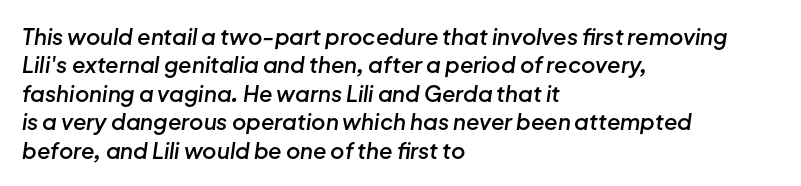
{"italic": "yes", "lean": "right", "slant_degrees": 8, "bold": "semi", "underline": "no", "align": "left", "line_spacing": "normal", "line_spacing_ratio": 1.29, "letter_spacing": "normal", "letter_spacing_em": 0.0, "glyph_px": 22}
